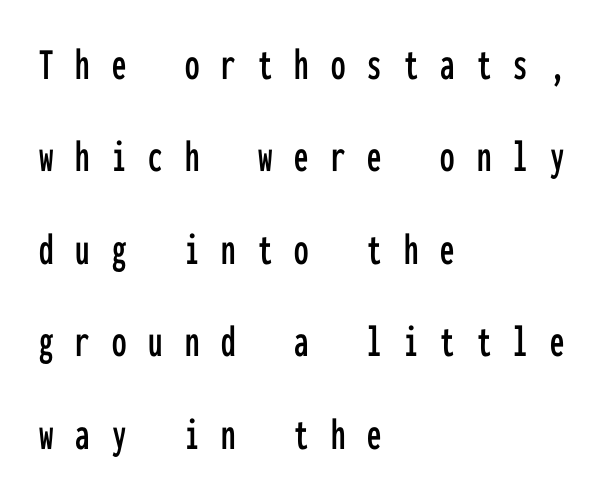
{"serif": "no", "italic": "no", "width": "condensed", "stroke_contrast": "low", "x_height": "medium", "monospaced": "yes", "underline": "no", "align": "left", "line_spacing": "loose", "line_spacing_ratio": 2.01, "letter_spacing": "wide", "letter_spacing_em": 0.48, "glyph_px": 46}
